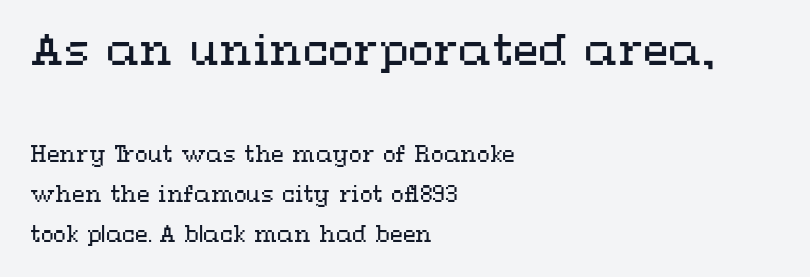
Q: Is the text bold? A: No.
Q: Is the text italic (slanted)? A: No, it is upright.
Q: Is the text underlined? A: No.
Q: How is the paragraph aligned? A: Left-aligned.
Q: Is the spacing between letters normal or unusually wide? A: Normal.
Q: Is the spacing between lines tight, normal or loose? A: Loose.
Q: Which block of text is set in a larger size, the first (top) or the second (bottom)? A: The first (top) one.
Q: Width (condensed, normal, or wide)? A: Wide.
Q: Stroke contrast? A: Medium.
Q: x-height? A: Medium.
Q: Monospaced? A: No.
